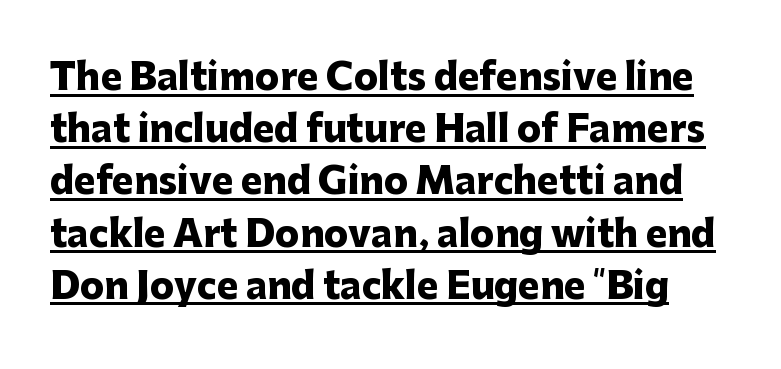
{"serif": "no", "italic": "no", "bold": "yes", "weight": "heavy", "width": "normal", "stroke_contrast": "low", "x_height": "medium", "monospaced": "no", "underline": "yes", "line_spacing": "normal", "line_spacing_ratio": 1.45, "letter_spacing": "normal", "letter_spacing_em": 0.0, "glyph_px": 36}
